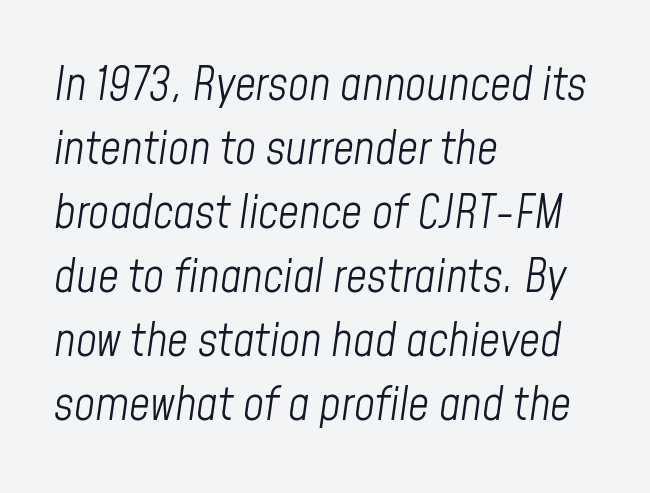
The image shows 46 px light, condensed type, italic (leaning right); set left-aligned, normal line spacing (1.39x), normal letter spacing, not underlined; low stroke contrast and a medium x-height.
